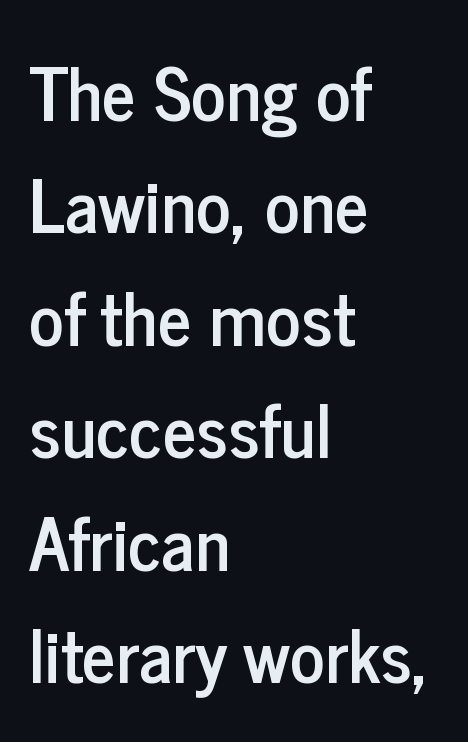
Do the letters lean? They stand straight. How would I describe the line gaps? Plain and ordinary. The letterforms sit shoulder to shoulder at normal distance. Anything drawn beneath the words? Only blank space. Spacing verdict: proportional, widths tailored to each character.
